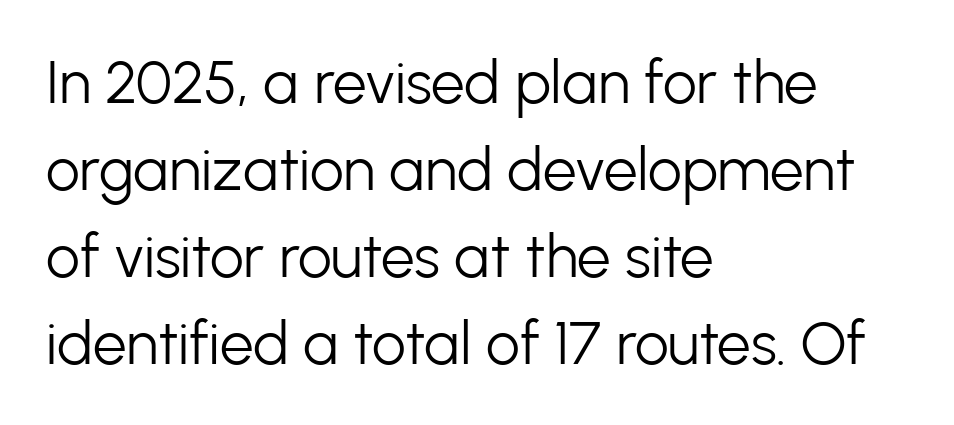
Observe the absence of serifs on each vertical stroke in this sample. Spacing verdict: proportional, widths tailored to each character. The typesetting does not lean heavy: it is not bold. The type sits square on the baseline with zero lean.
